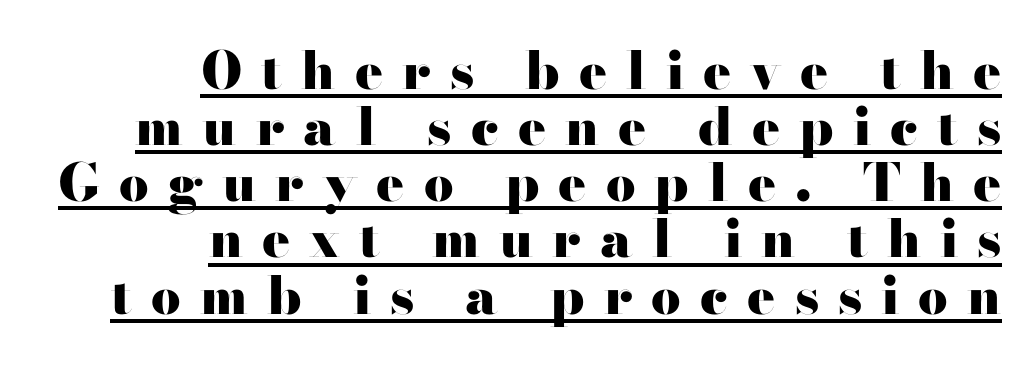
Q: Is the text bold? A: Yes.
Q: Is the text italic (slanted)? A: No, it is upright.
Q: Is the typeface a serif or a sans-serif typeface? A: Sans-serif.
Q: Is the text underlined? A: Yes.
Q: How is the paragraph aligned? A: Right-aligned.
Q: Is the spacing between letters normal or unusually wide? A: Unusually wide.
Q: Is the spacing between lines tight, normal or loose? A: Tight.
Q: Width (condensed, normal, or wide)? A: Wide.
Q: Stroke contrast? A: High.
Q: x-height? A: Small.
Q: Monospaced? A: No.
